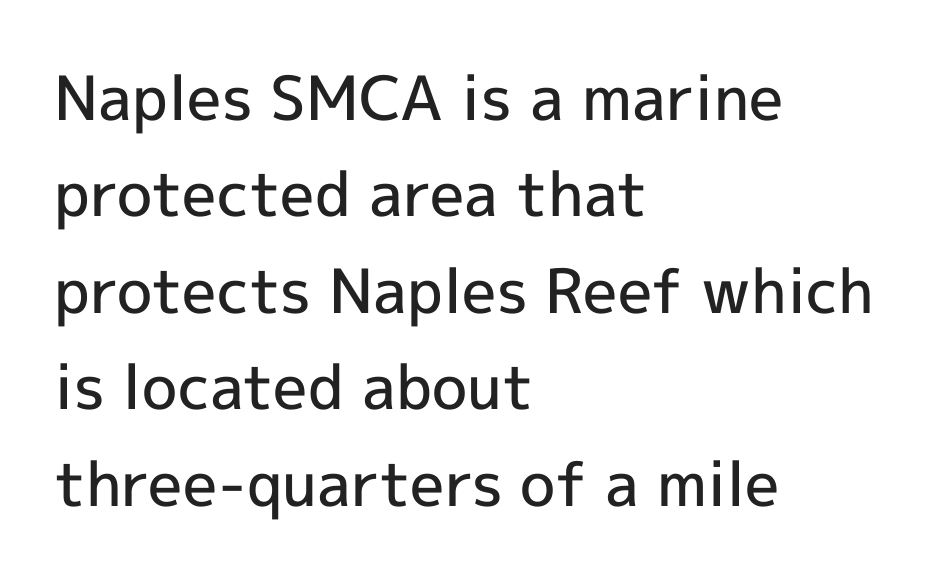
{"serif": "no", "italic": "no", "bold": "semi", "weight": "semibold", "width": "normal", "x_height": "medium", "monospaced": "no", "underline": "no", "align": "left", "line_spacing": "normal", "line_spacing_ratio": 1.58, "letter_spacing": "normal", "letter_spacing_em": 0.0, "glyph_px": 61}
